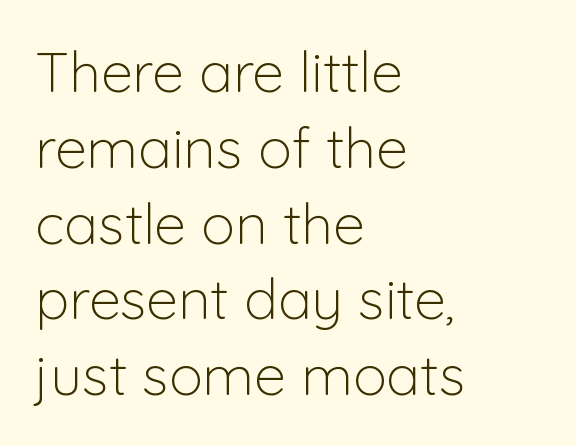
The image shows 57 px light sans-serif type, upright; set left-aligned, normal line spacing (1.33x), normal letter spacing, not underlined; low stroke contrast and a medium x-height.
